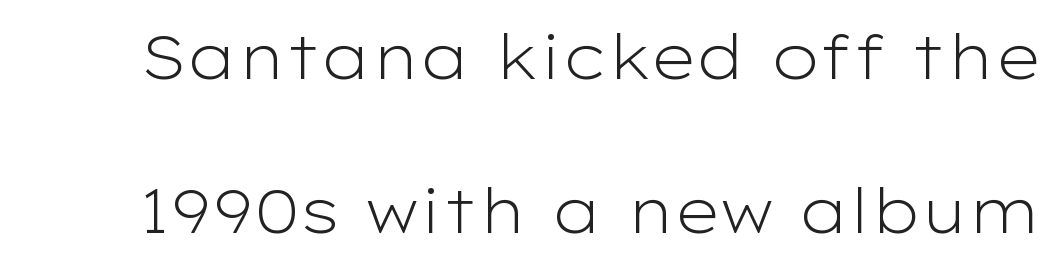
The image shows 62 px light, wide sans-serif type, upright; set loose line spacing (2.49x), normal letter spacing, not underlined; low stroke contrast and a medium x-height.
